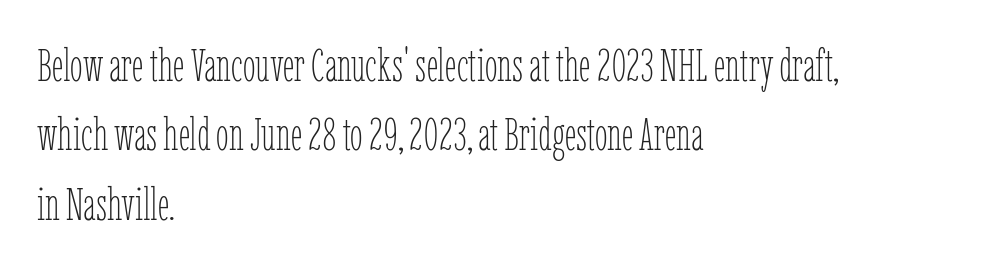
Quick note: underline off. Is the letter spacing exaggerated? No — it looks like the ordinary default. Does the copy run flush right? No — it runs flush left. Reading down the column, the eye jumps a familiar distance to each next line.
